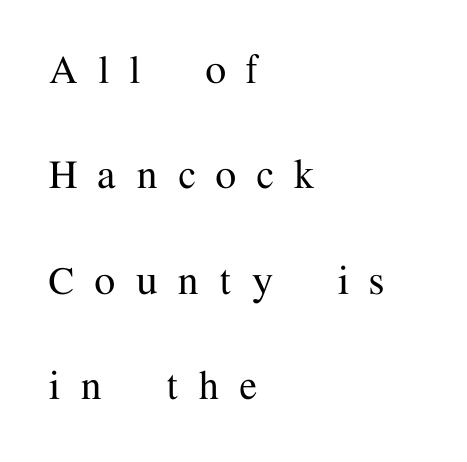
{"serif": "yes", "italic": "no", "width": "normal", "stroke_contrast": "medium", "x_height": "medium", "monospaced": "no", "underline": "no", "align": "left", "line_spacing": "loose", "line_spacing_ratio": 2.24, "letter_spacing": "wide", "letter_spacing_em": 0.45, "glyph_px": 47}
